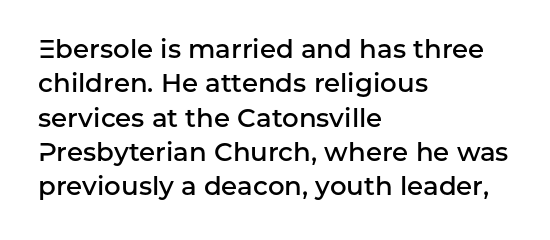
Q: Is the text bold? A: Semi-bold.
Q: Is the text italic (slanted)? A: No, it is upright.
Q: Is the text underlined? A: No.
Q: How is the paragraph aligned? A: Left-aligned.
Q: Is the spacing between letters normal or unusually wide? A: Normal.
Q: Is the spacing between lines tight, normal or loose? A: Normal.
